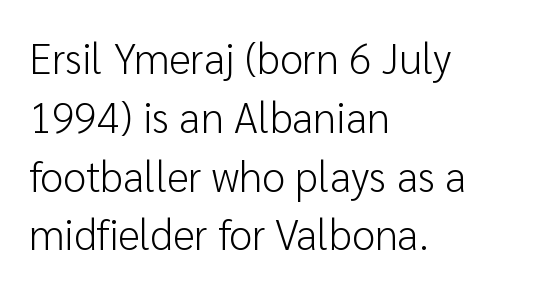
The image shows 42 px light sans-serif type, upright; set left-aligned, normal line spacing (1.4x), normal letter spacing, not underlined; low stroke contrast and a medium x-height.
